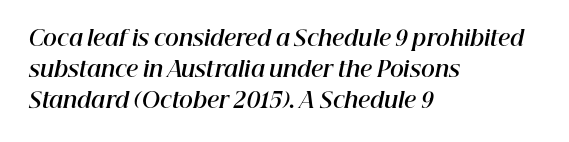
Left-aligned paragraph, ragged on the right. The line-height multiplier appears to be the usual default. There is no visible air inserted between adjacent glyphs. The passage shown leans; its letterforms are oblique. Thick stems and heavy bowls — unmistakably bold.
